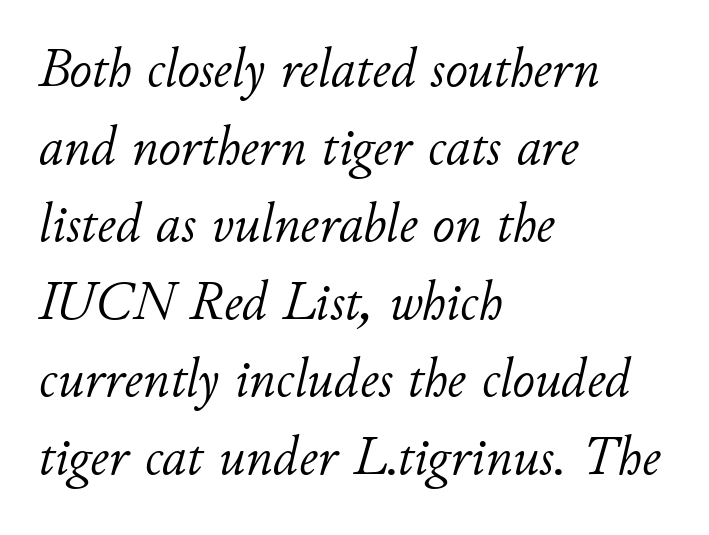
{"italic": "yes", "lean": "right", "slant_degrees": 11, "bold": "no", "weight": "light", "width": "normal", "stroke_contrast": "low", "x_height": "small", "monospaced": "no", "underline": "no", "align": "left", "line_spacing": "normal", "line_spacing_ratio": 1.41, "letter_spacing": "normal", "letter_spacing_em": 0.0, "glyph_px": 55}
